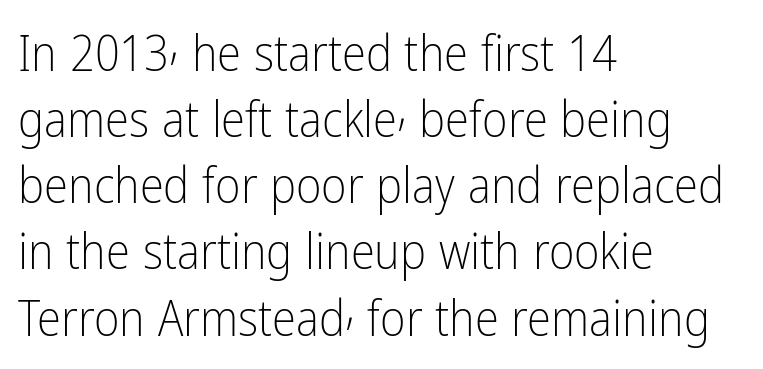
The image shows 49 px light, condensed sans-serif type, upright; set left-aligned, normal line spacing (1.35x), normal letter spacing, not underlined; low stroke contrast and a medium x-height.
